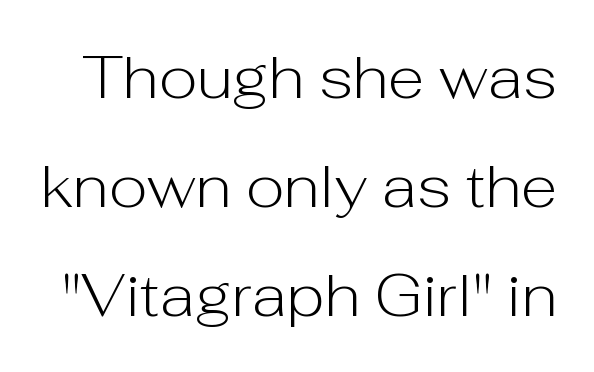
The image shows 60 px light sans-serif type, upright; set line spacing 1.82x, normal letter spacing, not underlined; low stroke contrast and a medium x-height.
